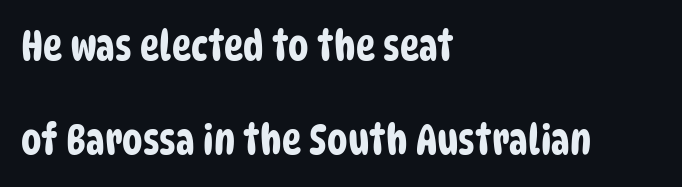
Summary of vertical rhythm: relaxed, with wide interline spacing. Think of a printed novel: that variable character pitch is what you see here. This is sans-serif lettering, the kind often seen on screens and signage. Observe the ordinary spacing: letters are neighbours, not strangers. Nobody drew a line under any word here. The compositor pushed each line to the left boundary.
